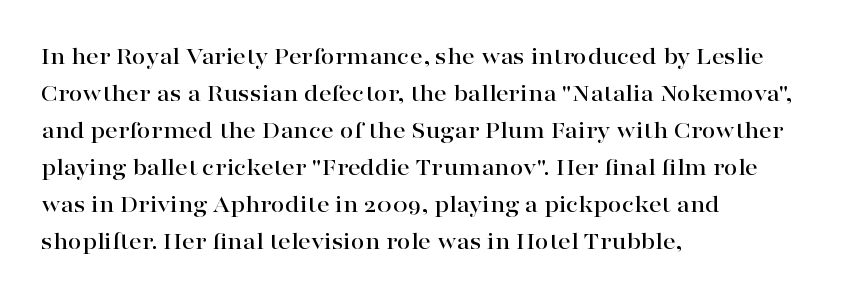
{"italic": "no", "underline": "no", "align": "left", "line_spacing": "normal", "line_spacing_ratio": 1.48, "letter_spacing": "normal", "letter_spacing_em": 0.0, "glyph_px": 25}
